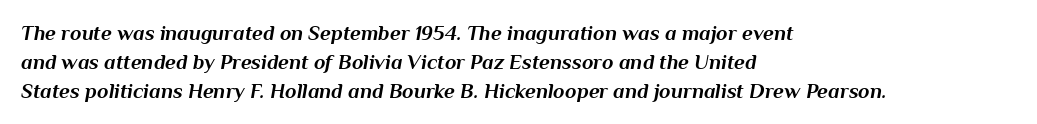
Q: Is the text bold? A: Yes.
Q: Is the text italic (slanted)? A: Yes, it leans right by about 10 degrees.
Q: Is the text underlined? A: No.
Q: How is the paragraph aligned? A: Left-aligned.
Q: Is the spacing between letters normal or unusually wide? A: Normal.
Q: Is the spacing between lines tight, normal or loose? A: Normal.
